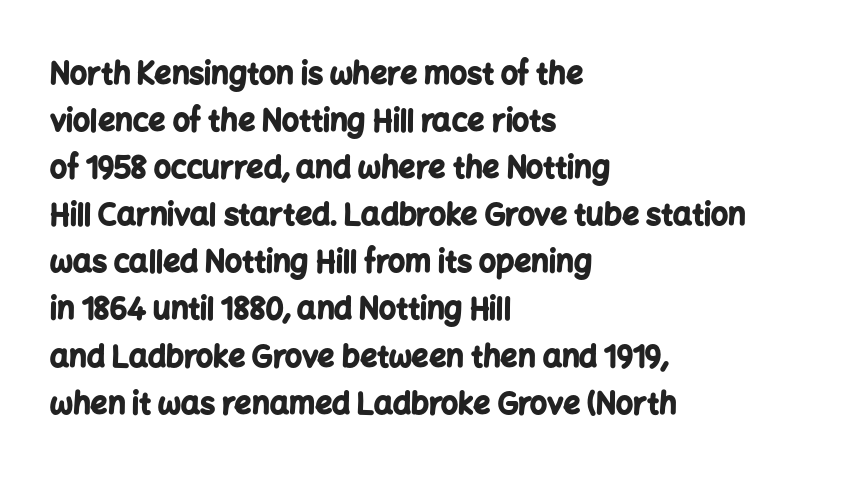
Q: Is the text bold? A: Yes.
Q: Is the text italic (slanted)? A: No, it is upright.
Q: Is the typeface a serif or a sans-serif typeface? A: Sans-serif.
Q: Is the text underlined? A: No.
Q: How is the paragraph aligned? A: Left-aligned.
Q: Is the spacing between letters normal or unusually wide? A: Normal.
Q: Is the spacing between lines tight, normal or loose? A: Normal.
Q: Width (condensed, normal, or wide)? A: Normal.
Q: Stroke contrast? A: Low.
Q: x-height? A: Medium.
Q: Monospaced? A: No.
